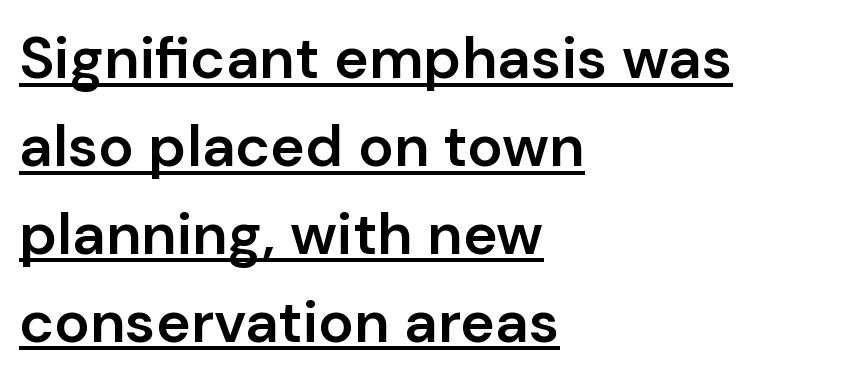
Quick note: not italic, upright. This sample has the flowing, uneven cadence of proportional lettering. Notice how a bar underscores the lettering throughout. Is this a sans? Yes — the strokes have no serifs. This is moderately heavy type, rendered in semibold.
